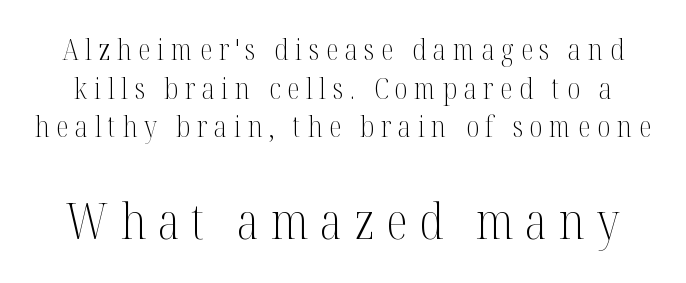
The image shows 50 px light, condensed serif type, upright; set normal line spacing (1.33x), unusually wide letter spacing (+0.23 em), not underlined; the second (bottom) block is 1.72x larger; medium stroke contrast and a medium x-height.
